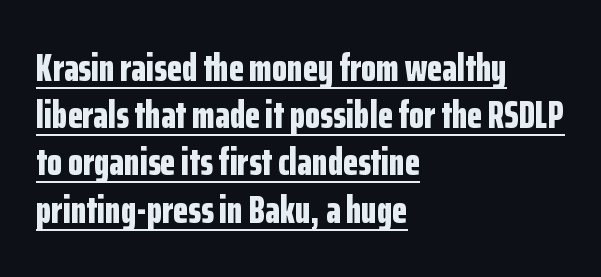
{"serif": "no", "italic": "no", "bold": "yes", "weight": "bold", "width": "condensed", "stroke_contrast": "low", "x_height": "medium", "monospaced": "no", "underline": "yes", "align": "left", "line_spacing_ratio": 1.21, "letter_spacing": "normal", "letter_spacing_em": 0.0, "glyph_px": 39}
